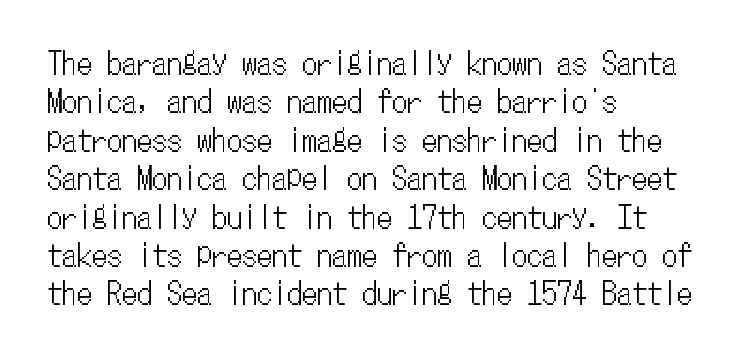
Honestly, the letter spacing is just normal — you wouldn't notice it. Is the block centered? No — it sits flush against the left margin. A bare baseline throughout the passage. The face used here is monospaced, like something from a code editor. Does the lettering tilt? It doesn't — this is upright.
